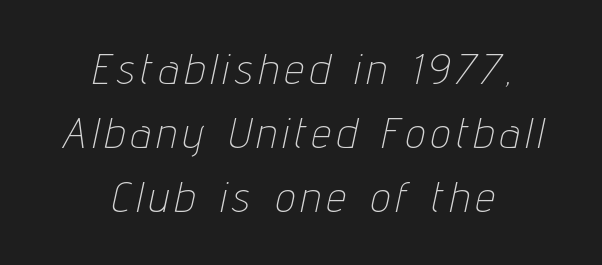
The image shows 43 px thin, condensed type, italic (leaning right); set centered, normal line spacing (1.49x), not underlined; low stroke contrast and a medium x-height.
